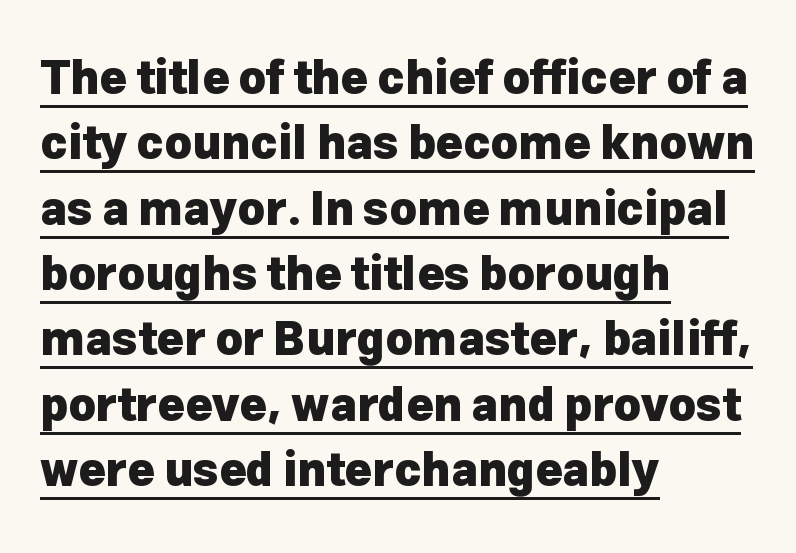
{"serif": "no", "italic": "no", "bold": "yes", "weight": "heavy", "width": "normal", "stroke_contrast": "low", "x_height": "medium", "monospaced": "no", "underline": "yes", "align": "left", "line_spacing": "normal", "line_spacing_ratio": 1.42, "letter_spacing": "normal", "letter_spacing_em": 0.0, "glyph_px": 46}
